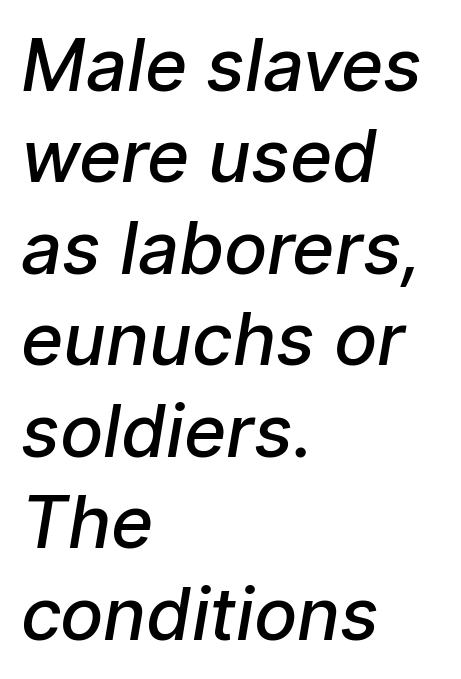
The image shows 72 px semibold sans-serif type; set left-aligned, normal line spacing (1.27x), normal letter spacing, not underlined; low stroke contrast and a medium x-height.
